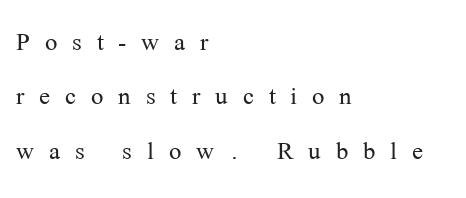
Q: Is the text bold? A: No.
Q: Is the text italic (slanted)? A: No, it is upright.
Q: Is the typeface a serif or a sans-serif typeface? A: Serif.
Q: Is the text underlined? A: No.
Q: How is the paragraph aligned? A: Left-aligned.
Q: Is the spacing between letters normal or unusually wide? A: Unusually wide.
Q: Is the spacing between lines tight, normal or loose? A: Normal.
Q: Width (condensed, normal, or wide)? A: Normal.
Q: Stroke contrast? A: Medium.
Q: x-height? A: Medium.
Q: Monospaced? A: No.
